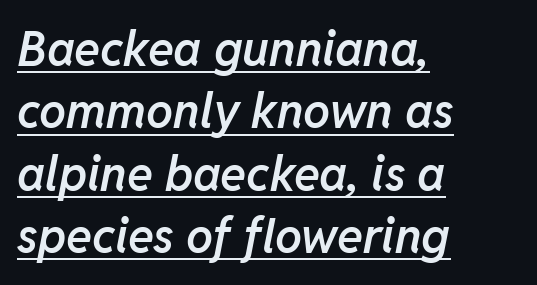
Q: Is the text bold? A: Semi-bold.
Q: Is the text italic (slanted)? A: Yes, it leans right by about 11 degrees.
Q: Is the text underlined? A: Yes.
Q: How is the paragraph aligned? A: Left-aligned.
Q: Is the spacing between letters normal or unusually wide? A: Normal.
Q: Is the spacing between lines tight, normal or loose? A: Normal.
Q: Width (condensed, normal, or wide)? A: Normal.
Q: Stroke contrast? A: Low.
Q: x-height? A: Medium.
Q: Monospaced? A: No.
